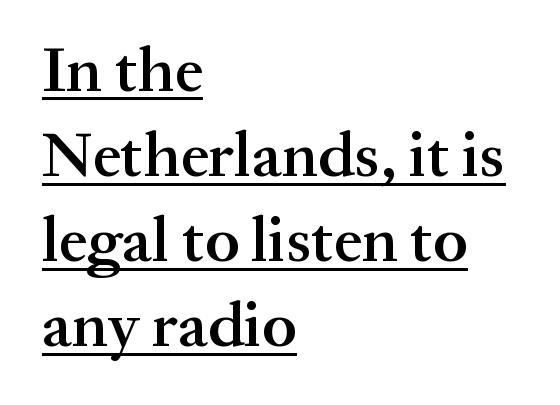
The typeface chosen for these lines features serifs. Looks like regular typesetting: each glyph gets only the width it needs. What stands out about the letter spacing? Nothing — it is the standard amount. This block has exactly the height ordinary leading produces. Every letter is mildly thick-stroked: semibold rather than bold. Descenders here cross a horizontal rule under the line.
